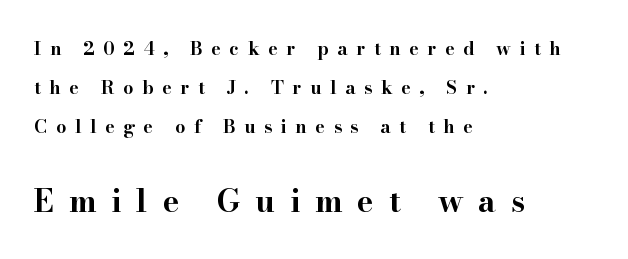
Q: Is the text bold? A: Yes.
Q: Is the text italic (slanted)? A: No, it is upright.
Q: Is the typeface a serif or a sans-serif typeface? A: Serif.
Q: Is the text underlined? A: No.
Q: How is the paragraph aligned? A: Left-aligned.
Q: Is the spacing between letters normal or unusually wide? A: Unusually wide.
Q: Is the spacing between lines tight, normal or loose? A: Loose.
Q: Which block of text is set in a larger size, the first (top) or the second (bottom)? A: The second (bottom) one.
Q: Width (condensed, normal, or wide)? A: Wide.
Q: Stroke contrast? A: High.
Q: x-height? A: Small.
Q: Monospaced? A: No.
